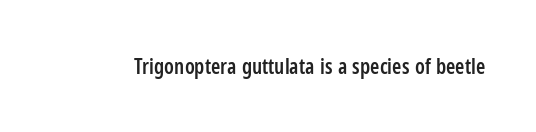
Q: Is the text bold? A: Semi-bold.
Q: Is the text italic (slanted)? A: No, it is upright.
Q: Is the text underlined? A: No.
Q: Is the spacing between letters normal or unusually wide? A: Normal.
